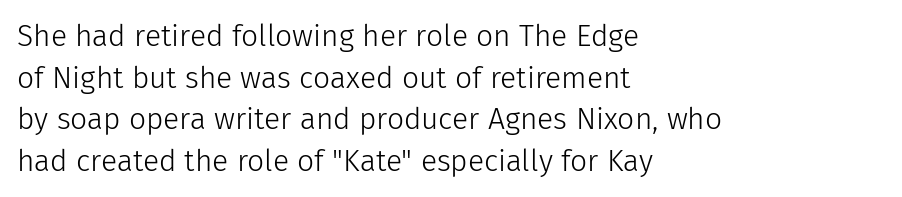
Any mark beneath the type? The region is blank. Characters remain perfectly vertical along every line. These lines are set flush left with a ragged right edge. Each letter keeps its own natural width here, so spacing adapts to shape. To sum up the face: it is a sans, with no serifs. A light-to-regular cut is what we see here.
